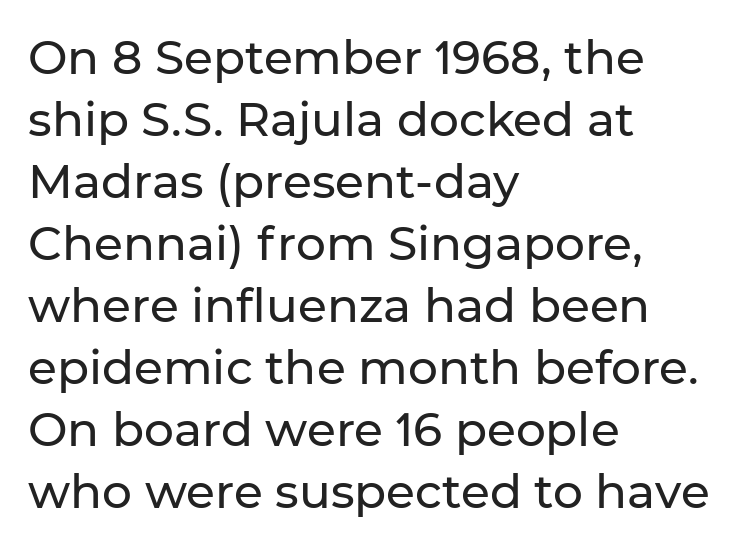
The image shows 47 px sans-serif type, upright; set left-aligned, normal line spacing (1.32x), normal letter spacing, not underlined; low stroke contrast and a medium x-height.
